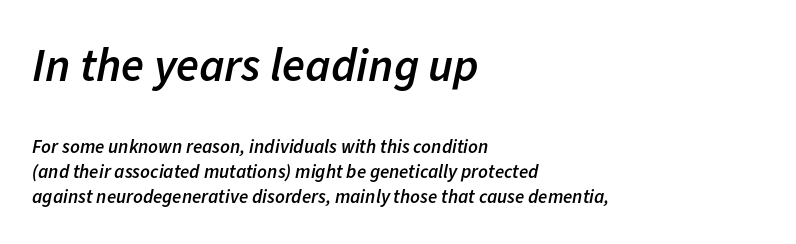
Compared with typical body copy, the letter spacing here is the same. The vertical gap from one line to the next is medium. Italic: yes, the glyphs are oblique. Note: larger setting up top, smaller setting below. Character widths vary here, with narrow letters taking less room than wide ones.
